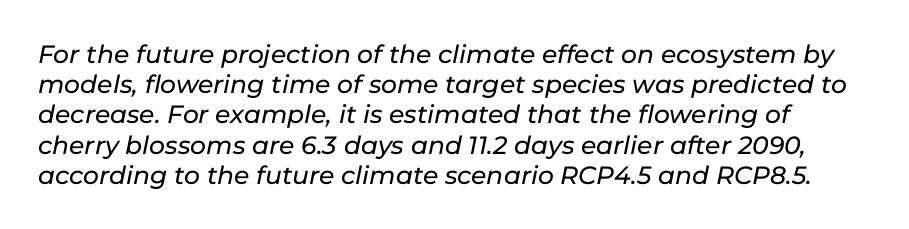
How are the letters spaced? Ordinarily, with no added tracking. Style check: oblique. The space beneath each line is pristine and unruled.
